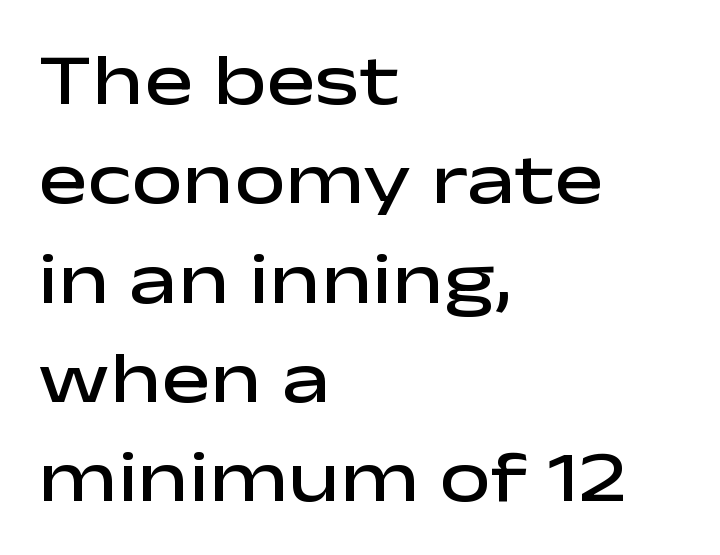
Q: Is the text bold? A: Semi-bold.
Q: Is the text italic (slanted)? A: No, it is upright.
Q: Is the typeface a serif or a sans-serif typeface? A: Sans-serif.
Q: Is the text underlined? A: No.
Q: How is the paragraph aligned? A: Left-aligned.
Q: Is the spacing between letters normal or unusually wide? A: Normal.
Q: Is the spacing between lines tight, normal or loose? A: Normal.
Q: Width (condensed, normal, or wide)? A: Wide.
Q: Stroke contrast? A: Low.
Q: x-height? A: Medium.
Q: Monospaced? A: No.
